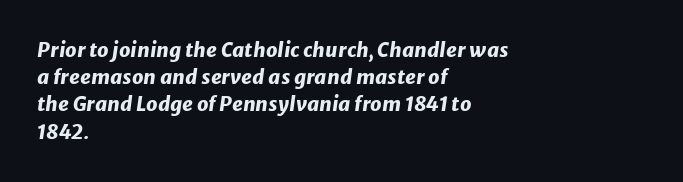
The image shows 20 px bold type, italic (leaning right); set left-aligned, normal line spacing (1.36x), normal letter spacing, not underlined.
